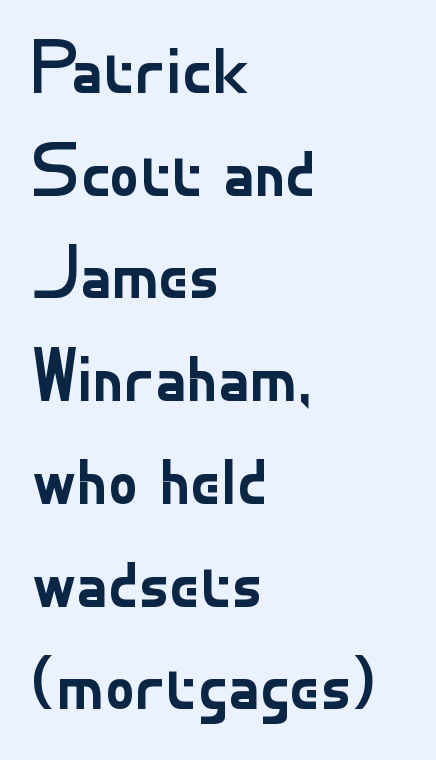
Q: Is the text bold? A: No.
Q: Is the text italic (slanted)? A: No, it is upright.
Q: Is the typeface a serif or a sans-serif typeface? A: Sans-serif.
Q: Is the text underlined? A: No.
Q: How is the paragraph aligned? A: Left-aligned.
Q: Is the spacing between letters normal or unusually wide? A: Normal.
Q: Is the spacing between lines tight, normal or loose? A: Normal.
Q: Width (condensed, normal, or wide)? A: Normal.
Q: Stroke contrast? A: Low.
Q: x-height? A: Small.
Q: Monospaced? A: No.
